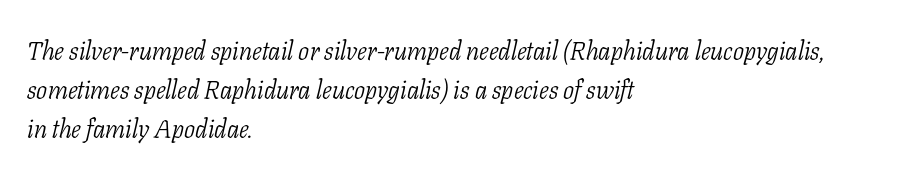
The image shows 26 px text type, italic (leaning right); set left-aligned, normal line spacing (1.5x), normal letter spacing, not underlined.
